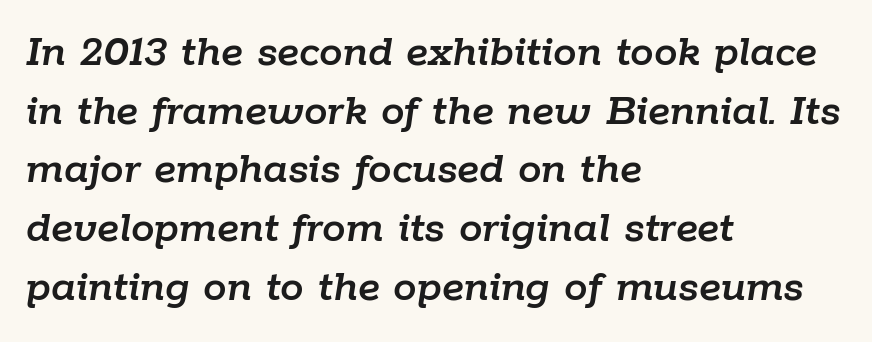
{"italic": "yes", "lean": "right", "slant_degrees": 9, "width": "normal", "stroke_contrast": "low", "x_height": "medium", "monospaced": "no", "underline": "no", "align": "left", "line_spacing": "normal", "line_spacing_ratio": 1.25, "letter_spacing": "normal", "letter_spacing_em": 0.0, "glyph_px": 47}
